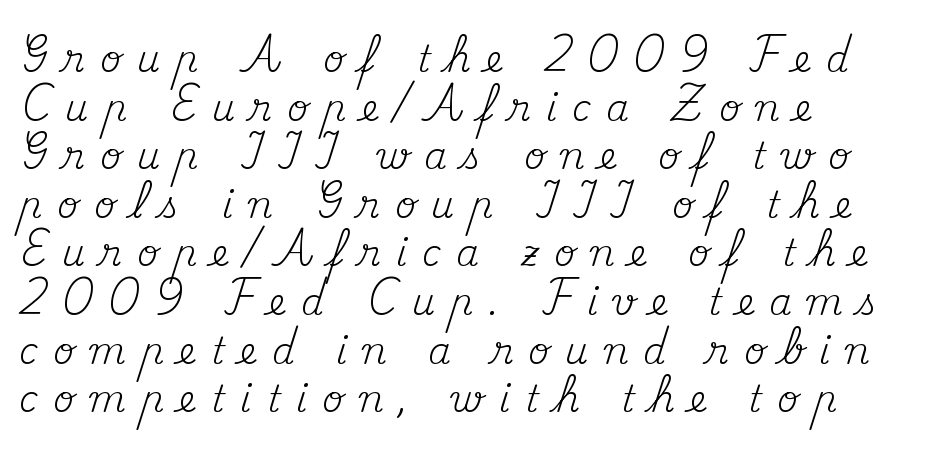
The image shows 36 px regular-weight serif type; set left-aligned, normal line spacing (1.35x), unusually wide letter spacing (+0.43 em), not underlined; medium stroke contrast and a small x-height.
